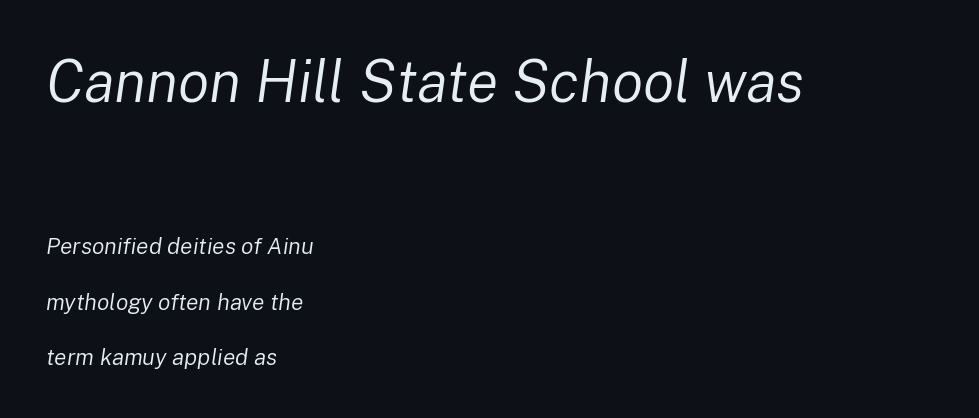
The image shows 58 px regular-weight type, italic (leaning right); set left-aligned, loose line spacing (2.41x), normal letter spacing, not underlined; the first (top) block is 2.52x larger; low stroke contrast and a medium x-height.
